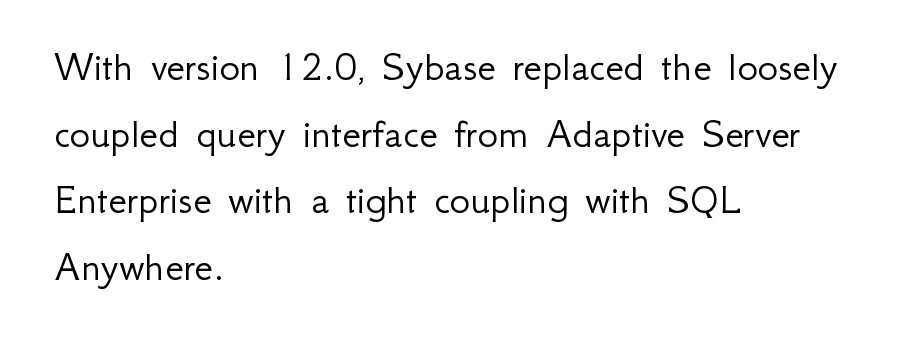
Q: Is the text bold? A: No.
Q: Is the text italic (slanted)? A: No, it is upright.
Q: Is the typeface a serif or a sans-serif typeface? A: Sans-serif.
Q: Is the text underlined? A: No.
Q: How is the paragraph aligned? A: Left-aligned.
Q: Is the spacing between letters normal or unusually wide? A: Normal.
Q: Is the spacing between lines tight, normal or loose? A: Normal.
Q: Width (condensed, normal, or wide)? A: Normal.
Q: Stroke contrast? A: Low.
Q: x-height? A: Small.
Q: Monospaced? A: No.
